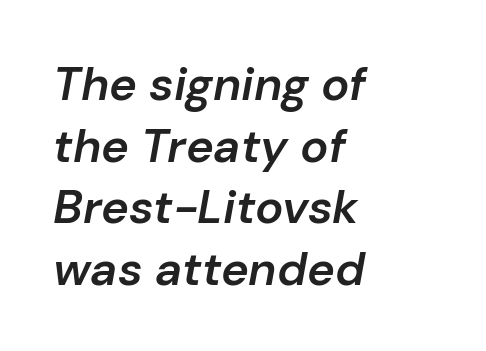
If you measured baseline to baseline, you'd find a middling distance. How are the letters spaced? Ordinarily, with no added tracking. Is this a fixed-width face? No — the glyphs have proportional, varying widths. Descenders hang freely into open space. The passage is arranged the way most books set body copy — flush left. The letters are semibold — heavier than regular but short of a full bold.
